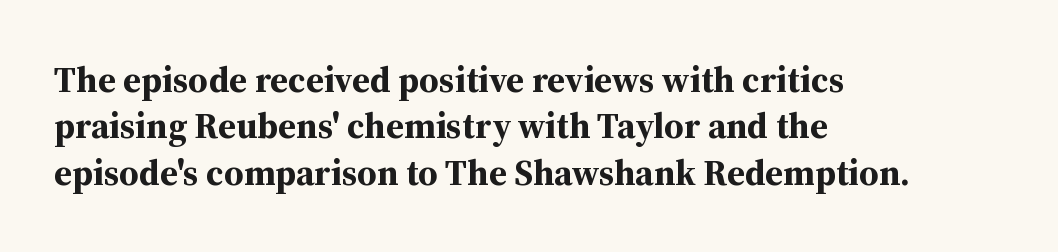
Q: Is the text bold? A: Yes.
Q: Is the text italic (slanted)? A: No, it is upright.
Q: Is the typeface a serif or a sans-serif typeface? A: Serif.
Q: Is the text underlined? A: No.
Q: How is the paragraph aligned? A: Left-aligned.
Q: Is the spacing between letters normal or unusually wide? A: Normal.
Q: Is the spacing between lines tight, normal or loose? A: Normal.
Q: Width (condensed, normal, or wide)? A: Normal.
Q: Stroke contrast? A: Medium.
Q: x-height? A: Medium.
Q: Monospaced? A: No.
